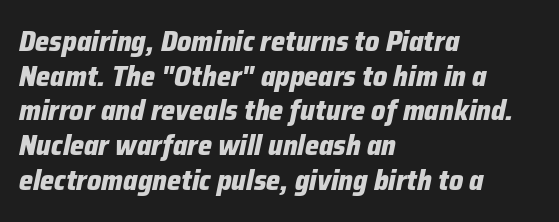
{"italic": "yes", "lean": "right", "slant_degrees": 12, "bold": "yes", "weight": "heavy", "width": "normal", "stroke_contrast": "low", "x_height": "medium", "monospaced": "no", "underline": "no", "align": "left", "line_spacing_ratio": 1.24, "letter_spacing": "normal", "letter_spacing_em": 0.0, "glyph_px": 28}
